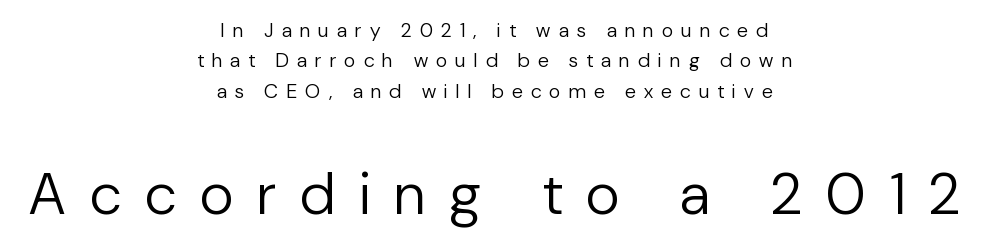
The image shows 59 px regular-weight sans-serif type, upright; set centered, normal line spacing (1.52x), unusually wide letter spacing (+0.41 em), not underlined; the second (bottom) block is 2.95x larger; low stroke contrast and a medium x-height.
